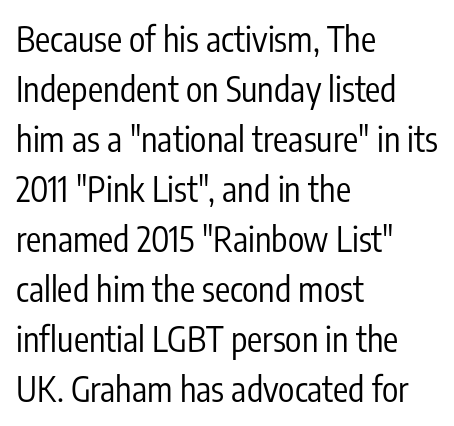
Q: Is the text bold? A: No.
Q: Is the text italic (slanted)? A: No, it is upright.
Q: Is the typeface a serif or a sans-serif typeface? A: Sans-serif.
Q: Is the text underlined? A: No.
Q: How is the paragraph aligned? A: Left-aligned.
Q: Is the spacing between letters normal or unusually wide? A: Normal.
Q: Is the spacing between lines tight, normal or loose? A: Normal.
Q: Width (condensed, normal, or wide)? A: Condensed.
Q: Stroke contrast? A: Low.
Q: x-height? A: Medium.
Q: Monospaced? A: No.
